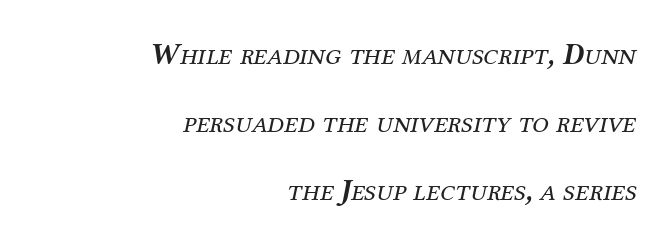
{"serif": "yes", "italic": "yes", "lean": "right", "slant_degrees": 12, "bold": "no", "weight": "regular", "width": "normal", "stroke_contrast": "medium", "x_height": "medium", "monospaced": "no", "underline": "no", "align": "right", "line_spacing": "loose", "line_spacing_ratio": 2.27, "letter_spacing": "normal", "letter_spacing_em": 0.0, "glyph_px": 30}
